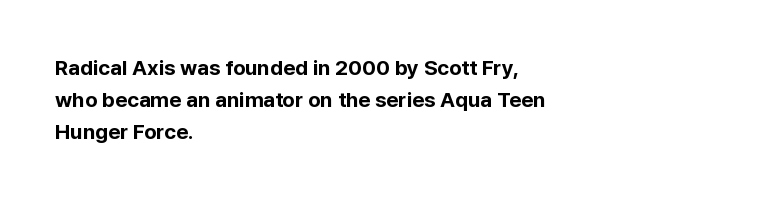
{"italic": "no", "bold": "yes", "underline": "no", "align": "left", "line_spacing": "normal", "line_spacing_ratio": 1.53, "letter_spacing": "normal", "letter_spacing_em": 0.0, "glyph_px": 21}
